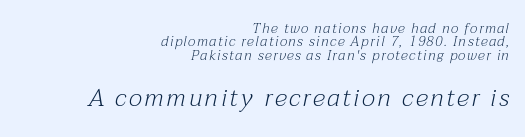
{"italic": "yes", "lean": "right", "slant_degrees": 12, "bold": "no", "underline": "no", "align": "right", "line_spacing": "tight", "line_spacing_ratio": 0.96, "larger_block": "second", "size_ratio": 1.79, "glyph_px": 25}
